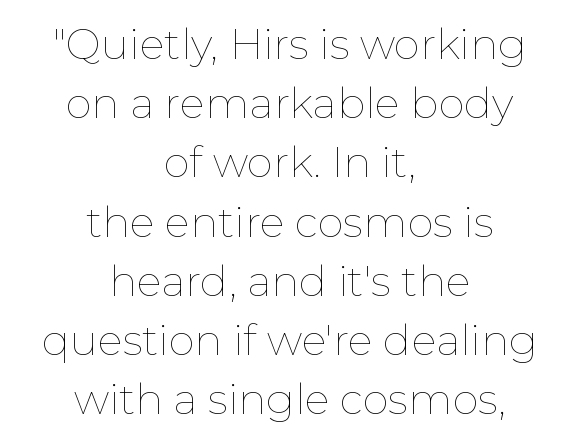
{"italic": "no", "bold": "no", "weight": "thin", "width": "normal", "stroke_contrast": "low", "x_height": "medium", "monospaced": "no", "underline": "no", "align": "center", "line_spacing": "normal", "line_spacing_ratio": 1.41, "letter_spacing": "normal", "letter_spacing_em": 0.0, "glyph_px": 42}
